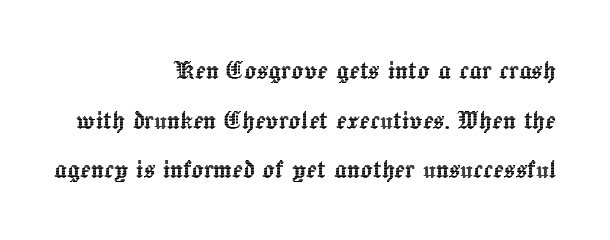
{"italic": "no", "width": "normal", "x_height": "medium", "monospaced": "no", "underline": "no", "align": "right", "line_spacing": "normal", "line_spacing_ratio": 1.6, "letter_spacing": "normal", "letter_spacing_em": 0.0, "glyph_px": 31}
